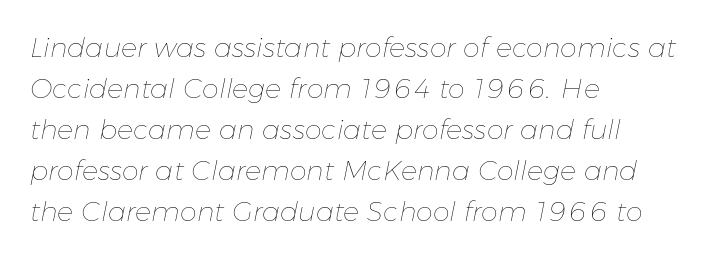
The image shows 27 px text type, italic (leaning right); set left-aligned, normal line spacing (1.52x), normal letter spacing, not underlined.
